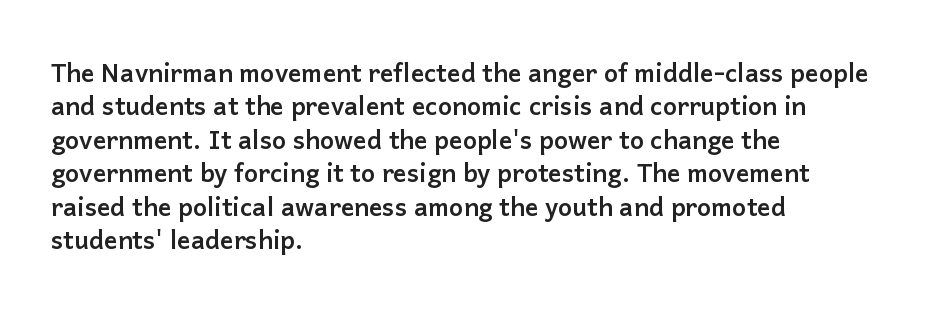
Notice how the passage keeps a crisp vertical edge on the left only. Ordinary non-slanted type is in use. This sample uses plain, unmodified letter spacing. Strong, thick strokes mark this as bold type. Normally led — the rows are evenly, conventionally spaced.
